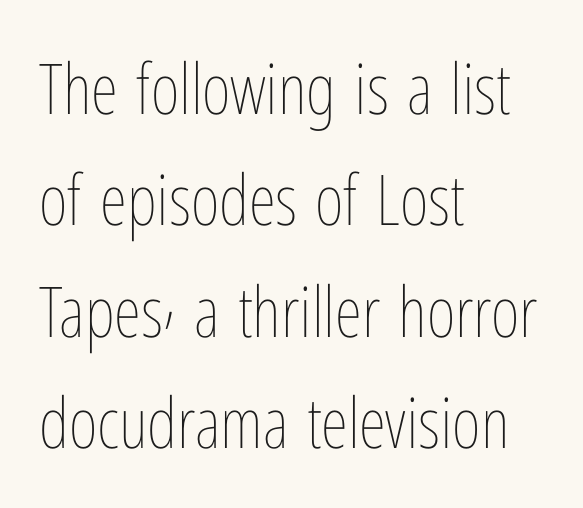
The image shows 70 px thin, condensed type, upright; set left-aligned, normal line spacing (1.59x), normal letter spacing, not underlined; low stroke contrast and a medium x-height.
